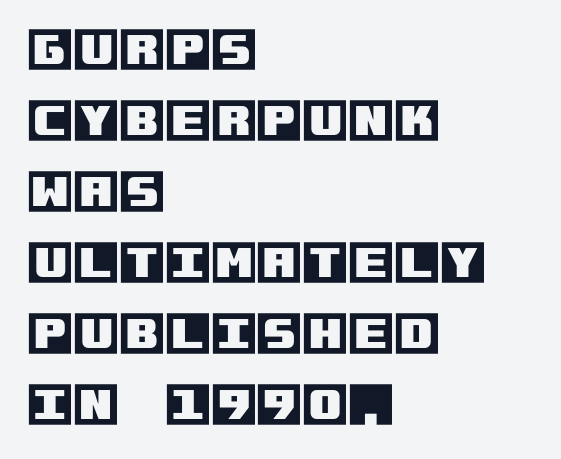
Rule under the text: the space is simply empty. The typography opts for an upright posture over an oblique one. The lines in this sample share a left origin and differ only in where they stop. Students, note that the glyphs here touch the page at normal intervals.
